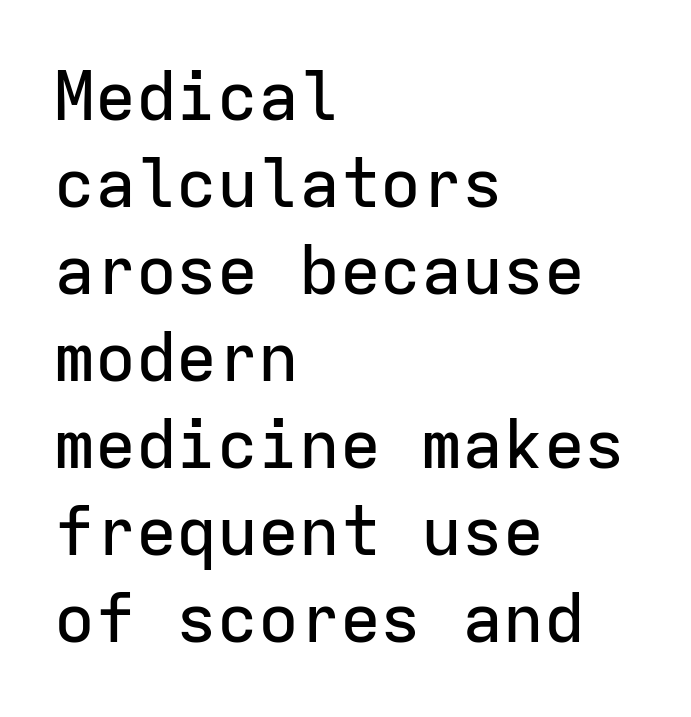
The image shows 68 px sans-serif type, upright, monospaced; set left-aligned, normal line spacing (1.28x), normal letter spacing, not underlined; low stroke contrast and a medium x-height.
